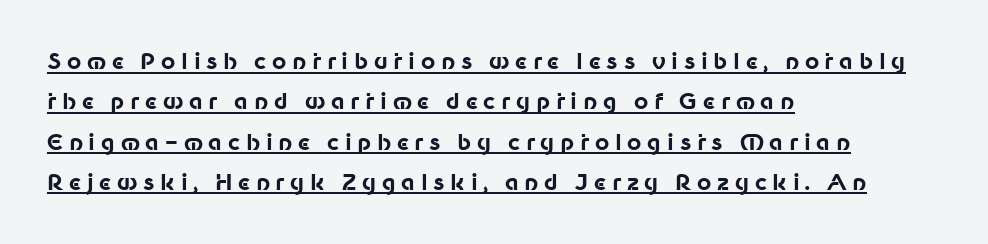
The sample's only ornament is a line tracing under the words. Characters follow at a spacing far wider than the type designer built in. Posture: upright roman. Alignment: flush left.
